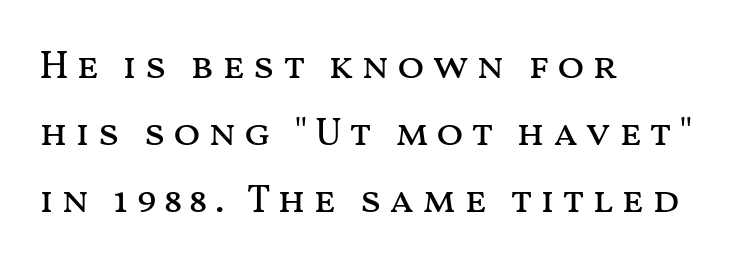
The specimen omits any rule beneath the text block's lines. The letters advance in unequal steps, a hallmark of proportional type. No extra ink here — the face is not bold. Posture: vertical. Typeset ragged right — the left edge is the straight one. Vertical spacing — default.
